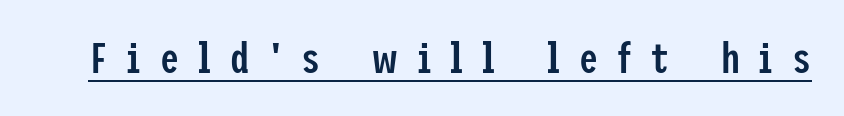
Q: Is the text bold? A: Semi-bold.
Q: Is the text italic (slanted)? A: No, it is upright.
Q: Is the typeface a serif or a sans-serif typeface? A: Sans-serif.
Q: Is the text underlined? A: Yes.
Q: Is the spacing between letters normal or unusually wide? A: Unusually wide.
Q: Width (condensed, normal, or wide)? A: Condensed.
Q: Stroke contrast? A: Low.
Q: x-height? A: Medium.
